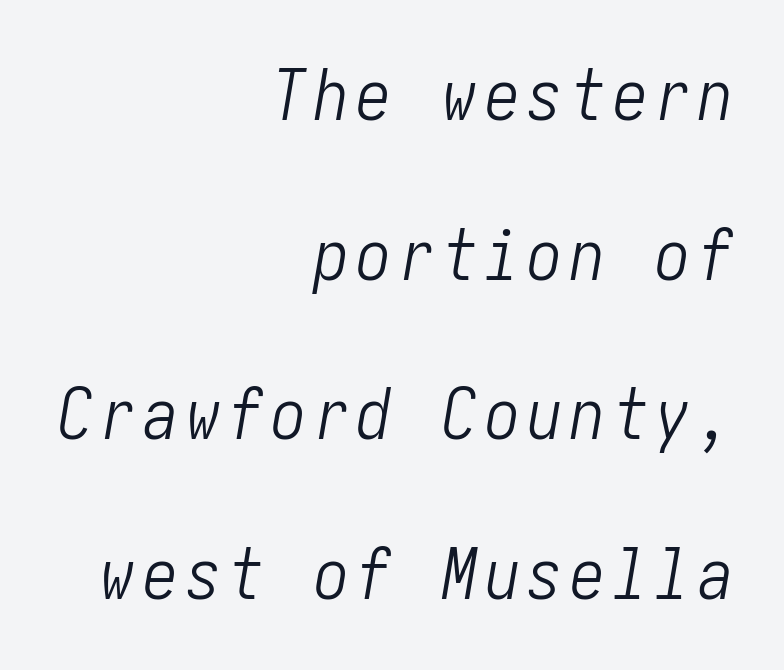
The characters are drawn with everyday or finer stroke widths. Descenders are the only things crossing below the line. Loosely led — the rows are spread out. Leftover space on each line is placed entirely before the opening word. Yep, that's italic — everything's leaning.
